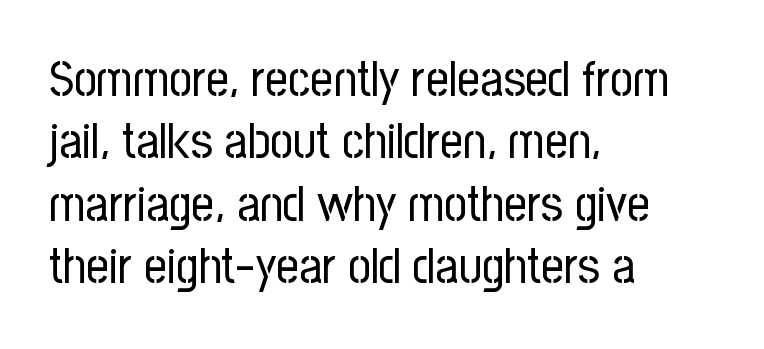
Q: Is the text bold? A: No.
Q: Is the text italic (slanted)? A: No, it is upright.
Q: Is the typeface a serif or a sans-serif typeface? A: Sans-serif.
Q: Is the text underlined? A: No.
Q: How is the paragraph aligned? A: Left-aligned.
Q: Is the spacing between letters normal or unusually wide? A: Normal.
Q: Is the spacing between lines tight, normal or loose? A: Normal.
Q: Width (condensed, normal, or wide)? A: Condensed.
Q: Stroke contrast? A: Low.
Q: x-height? A: Medium.
Q: Monospaced? A: No.
